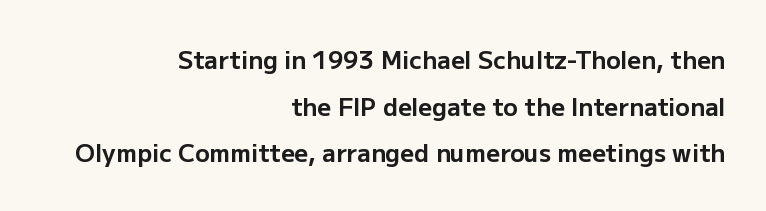
The image shows 24 px bold type, upright; set right-aligned, loose line spacing (1.94x), normal letter spacing, not underlined.
